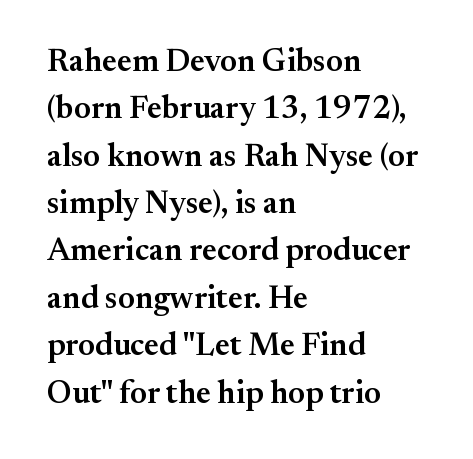
The image shows 32 px semibold serif type, upright; set left-aligned, normal line spacing (1.48x), normal letter spacing, not underlined; medium stroke contrast and a small x-height.
